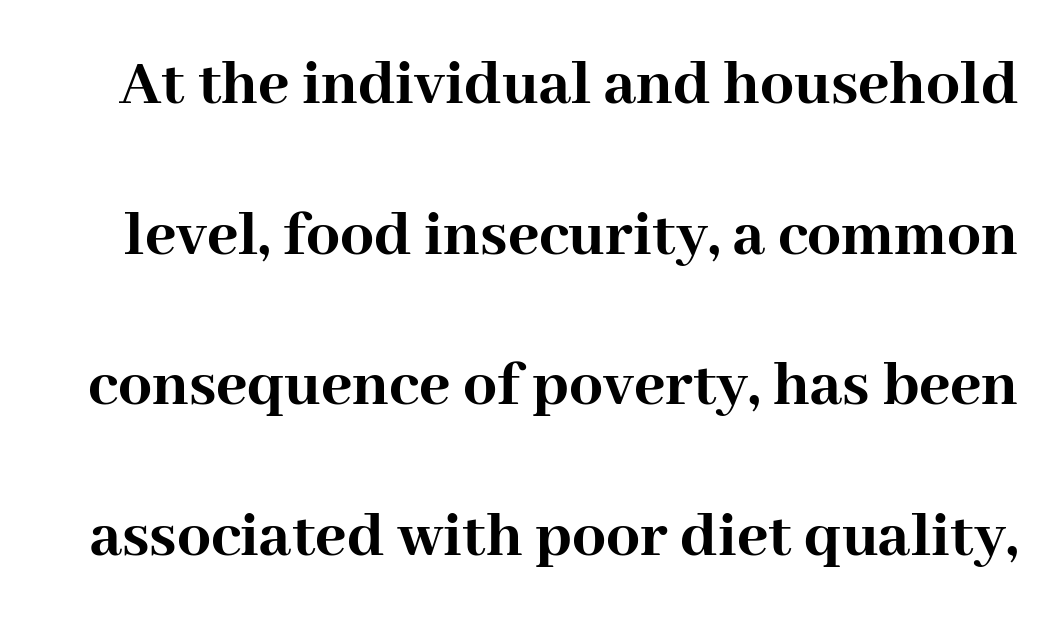
Airy leading. Are there feet on the stems? There are — it's a serif. Looks like regular typesetting: each glyph gets only the width it needs. You'd pick this weight for a headline — it's a proper bold. You can tell it's not italic because the verticals are truly vertical. You could call the tracking neutral — neither tight nor loose.
